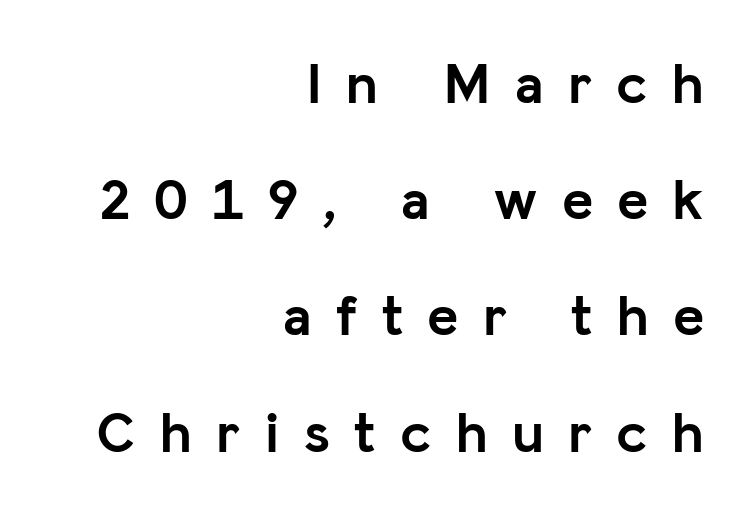
Q: Is the text bold? A: Yes.
Q: Is the text italic (slanted)? A: No, it is upright.
Q: Is the typeface a serif or a sans-serif typeface? A: Sans-serif.
Q: Is the text underlined? A: No.
Q: How is the paragraph aligned? A: Right-aligned.
Q: Is the spacing between letters normal or unusually wide? A: Unusually wide.
Q: Is the spacing between lines tight, normal or loose? A: Loose.
Q: Width (condensed, normal, or wide)? A: Normal.
Q: Stroke contrast? A: Low.
Q: x-height? A: Medium.
Q: Monospaced? A: No.
